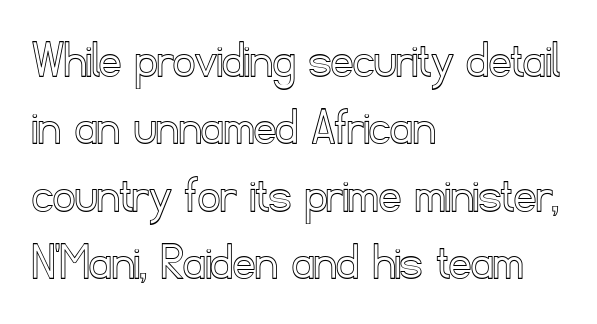
Q: Is the text italic (slanted)? A: No, it is upright.
Q: Is the text underlined? A: No.
Q: How is the paragraph aligned? A: Left-aligned.
Q: Is the spacing between letters normal or unusually wide? A: Normal.
Q: Is the spacing between lines tight, normal or loose? A: Normal.
Q: Width (condensed, normal, or wide)? A: Normal.
Q: x-height? A: Small.
Q: Monospaced? A: No.
